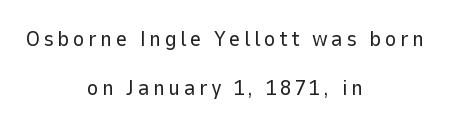
Weight: in the light-to-regular range. The setting favours the middle, as headings and verse often do. Glance below the letters and you will spot only blank space. Summary of vertical rhythm: relaxed, with wide interline spacing. Quick note: not italic, upright.
